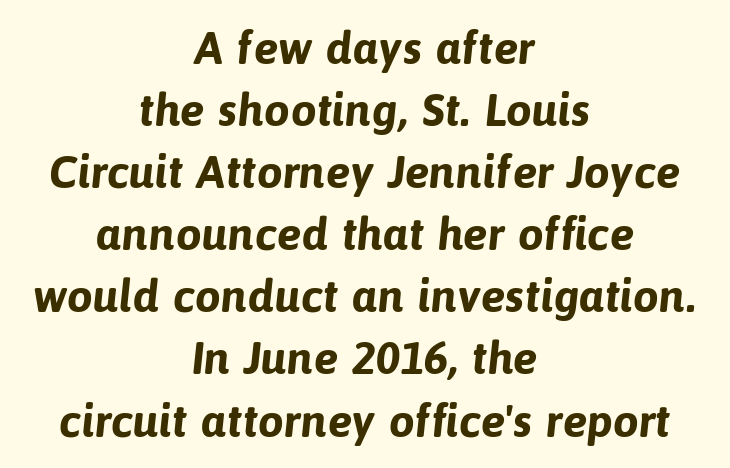
{"serif": "no", "bold": "yes", "weight": "bold", "width": "normal", "stroke_contrast": "low", "x_height": "medium", "monospaced": "no", "underline": "no", "align": "center", "line_spacing": "normal", "line_spacing_ratio": 1.35, "letter_spacing": "normal", "letter_spacing_em": 0.0, "glyph_px": 46}
